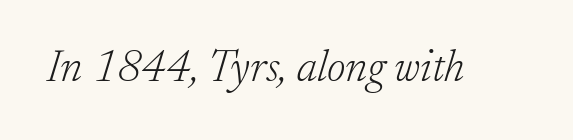
Q: Is the text bold? A: No.
Q: Is the text italic (slanted)? A: Yes, it leans right by about 17 degrees.
Q: Is the typeface a serif or a sans-serif typeface? A: Serif.
Q: Is the text underlined? A: No.
Q: Is the spacing between letters normal or unusually wide? A: Normal.
Q: Width (condensed, normal, or wide)? A: Normal.
Q: Stroke contrast? A: Low.
Q: x-height? A: Small.
Q: Monospaced? A: No.
